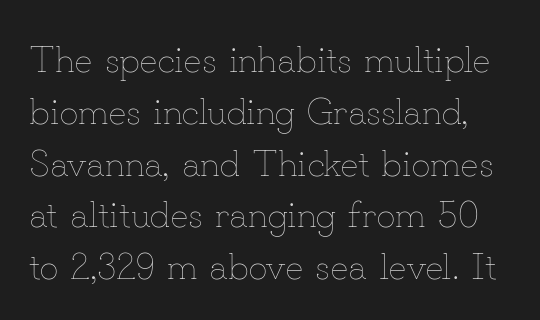
The image shows 37 px thin type, upright; set normal line spacing (1.4x), normal letter spacing, not underlined; low stroke contrast and a small x-height.
